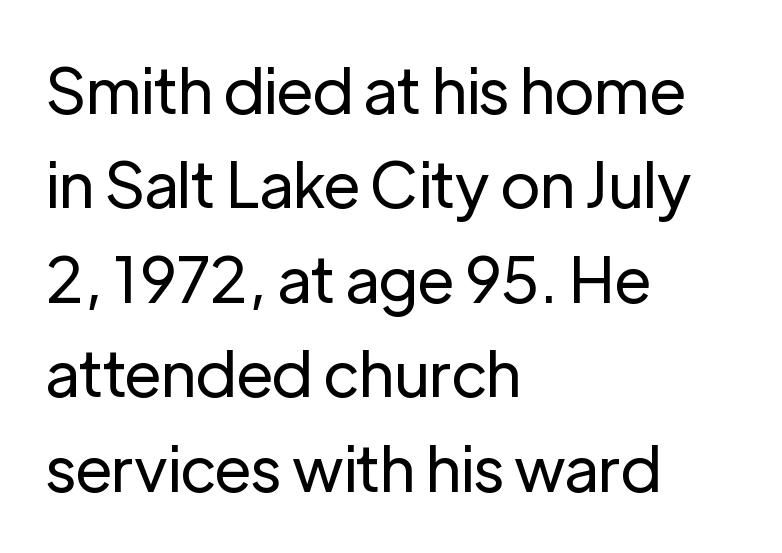
{"serif": "no", "italic": "no", "bold": "no", "weight": "regular", "width": "normal", "stroke_contrast": "low", "x_height": "medium", "monospaced": "no", "underline": "no", "align": "left", "line_spacing": "normal", "line_spacing_ratio": 1.5, "letter_spacing": "normal", "letter_spacing_em": 0.0, "glyph_px": 63}
